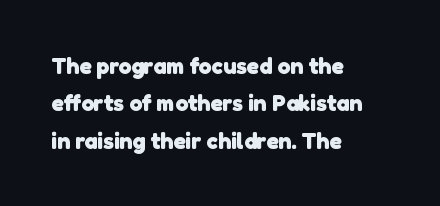
Left-aligned paragraph, ragged on the right. Caption: standard tracking, unaltered. Is the type bold? Yes — the strokes are clearly thick and heavy. A typesetter would call this leading conventional body-copy spacing. The glyphs are unaccompanied by any horizontal stroke below them.
